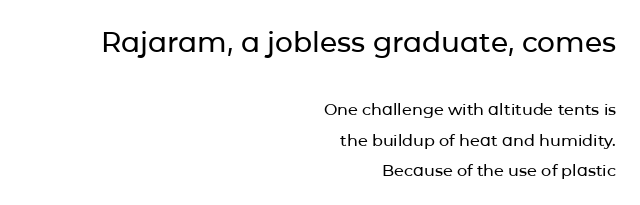
The image shows 28 px sans-serif type, upright; set right-aligned, line spacing 1.89x, normal letter spacing, not underlined; the first (top) block is 1.75x larger; low stroke contrast and a medium x-height.
